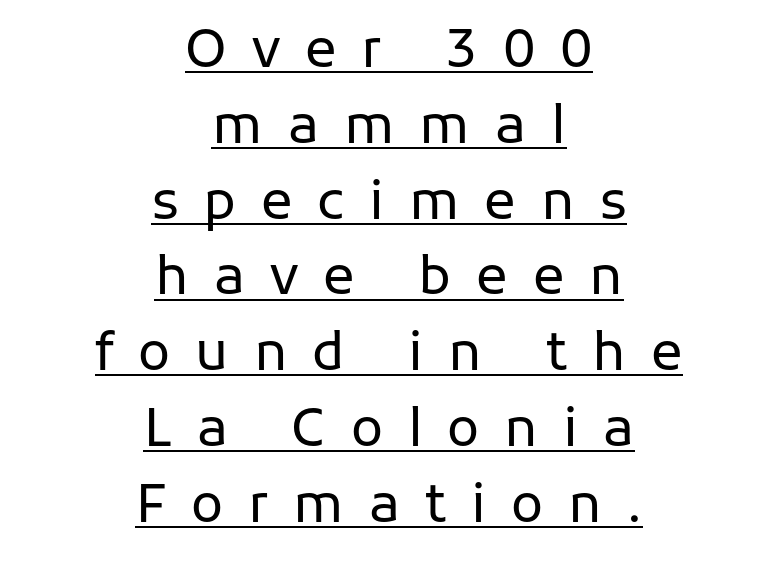
Q: Is the text bold? A: No.
Q: Is the text italic (slanted)? A: No, it is upright.
Q: Is the typeface a serif or a sans-serif typeface? A: Sans-serif.
Q: Is the text underlined? A: Yes.
Q: How is the paragraph aligned? A: Centered.
Q: Is the spacing between letters normal or unusually wide? A: Unusually wide.
Q: Is the spacing between lines tight, normal or loose? A: Normal.
Q: Width (condensed, normal, or wide)? A: Normal.
Q: Stroke contrast? A: Low.
Q: x-height? A: Medium.
Q: Monospaced? A: No.
